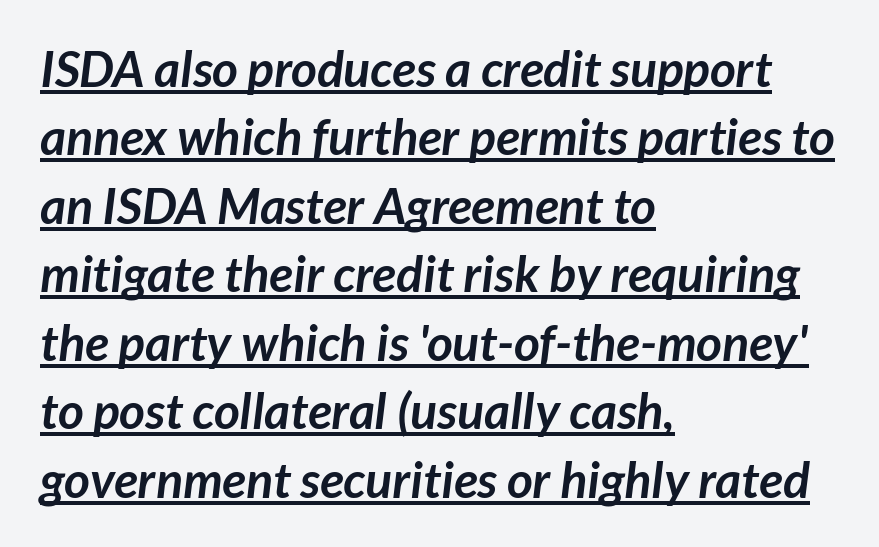
The face used here is proportionally spaced, like ordinary book or web type. How are the letters spaced? Ordinarily, with no added tracking. A classic flush-left, rag-right setting is used for this passage. Interline gaps are of average width in this sample.
